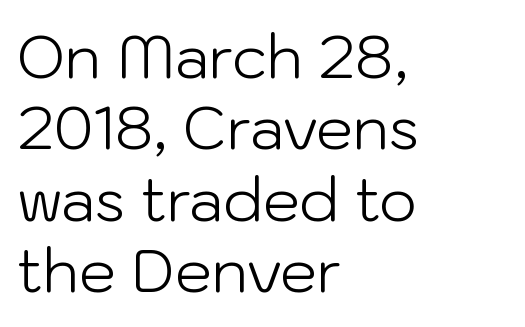
{"serif": "no", "italic": "no", "bold": "no", "weight": "light", "width": "normal", "stroke_contrast": "low", "x_height": "medium", "monospaced": "no", "underline": "no", "align": "left", "line_spacing_ratio": 1.21, "letter_spacing": "normal", "letter_spacing_em": 0.0, "glyph_px": 59}
